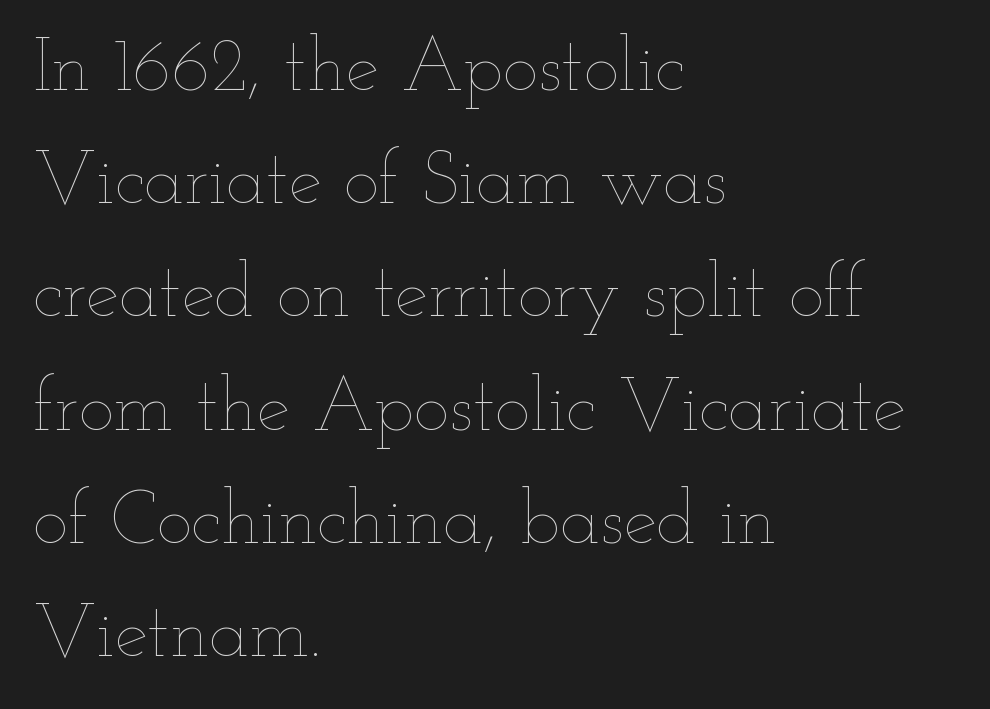
Q: Is the text bold? A: No.
Q: Is the text italic (slanted)? A: No, it is upright.
Q: Is the text underlined? A: No.
Q: How is the paragraph aligned? A: Left-aligned.
Q: Is the spacing between letters normal or unusually wide? A: Normal.
Q: Is the spacing between lines tight, normal or loose? A: Normal.
Q: Width (condensed, normal, or wide)? A: Wide.
Q: Stroke contrast? A: Low.
Q: x-height? A: Small.
Q: Monospaced? A: No.
